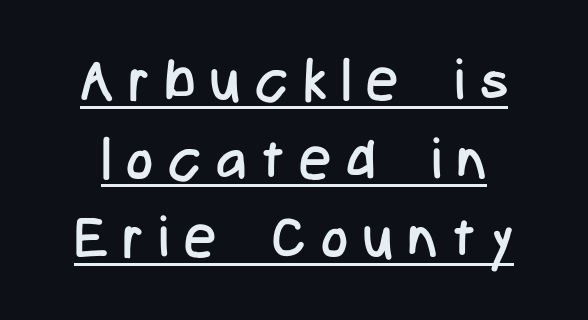
{"serif": "no", "italic": "no", "bold": "no", "weight": "regular", "width": "condensed", "stroke_contrast": "low", "x_height": "medium", "monospaced": "no", "underline": "yes", "line_spacing": "normal", "line_spacing_ratio": 1.38, "letter_spacing": "wide", "letter_spacing_em": 0.27, "glyph_px": 57}
